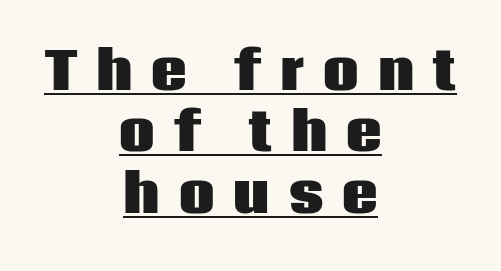
{"serif": "no", "italic": "no", "bold": "yes", "weight": "heavy", "width": "normal", "stroke_contrast": "low", "x_height": "large", "monospaced": "no", "underline": "yes", "align": "center", "line_spacing_ratio": 1.23, "letter_spacing": "wide", "letter_spacing_em": 0.38, "glyph_px": 50}
